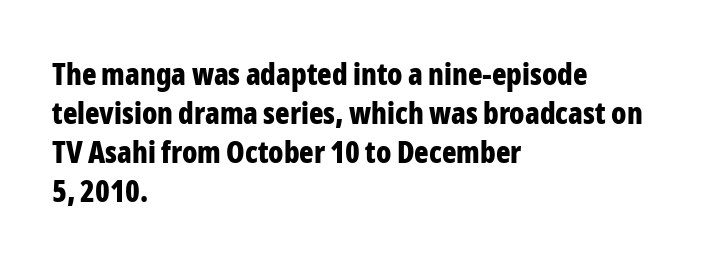
Tall strokes in this sample are plumb rather than angled. Each letter's strokes conclude bluntly, with no projecting serifs. This block has exactly the height ordinary leading produces. Lines of text with bare space underneath. Line starts are locked; line ends wander.
